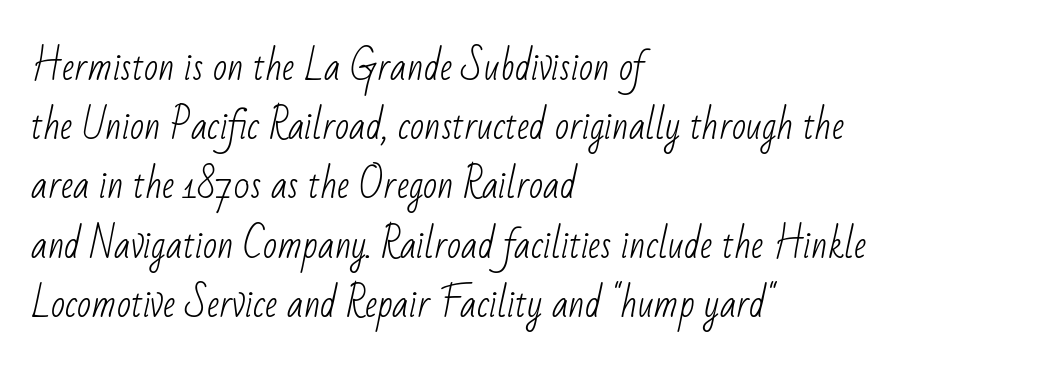
Only glyphs here, with clear space below each row. The font sits on the lighter half of the weight spectrum, regular included. The passage shown is typeset with a sans-serif family. Alignment: flush left. The letters advance in unequal steps, a hallmark of proportional type. In terms of leading, this rendering sits right in the middle.
